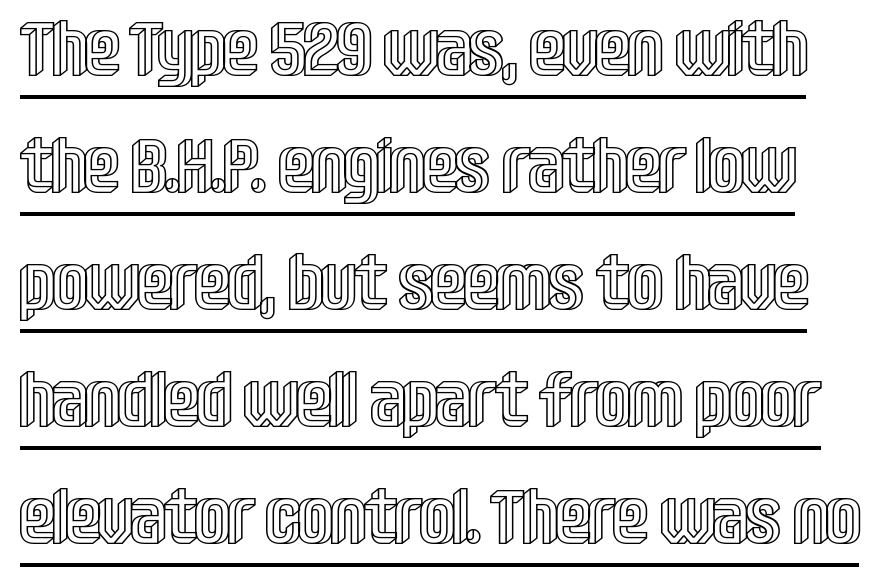
The image shows 76 px condensed type, upright; set normal line spacing (1.54x), normal letter spacing, underlined; a large x-height.
